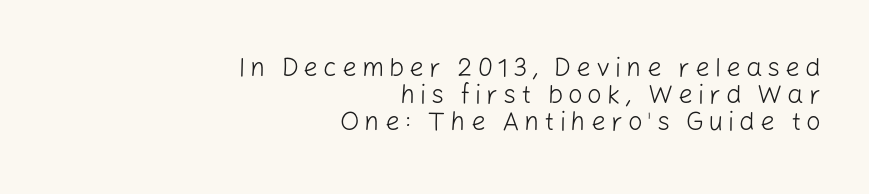
The image shows 26 px text type, upright; set right-aligned, tight line spacing (1.03x), not underlined.
